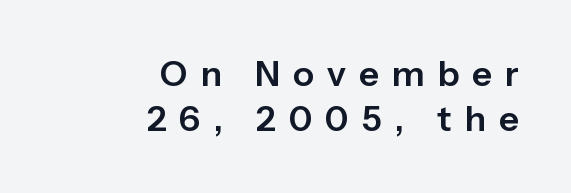
The image shows 35 px sans-serif type, upright; set right-aligned, normal line spacing (1.3x), unusually wide letter spacing (+0.37 em), not underlined; low stroke contrast and a medium x-height.
